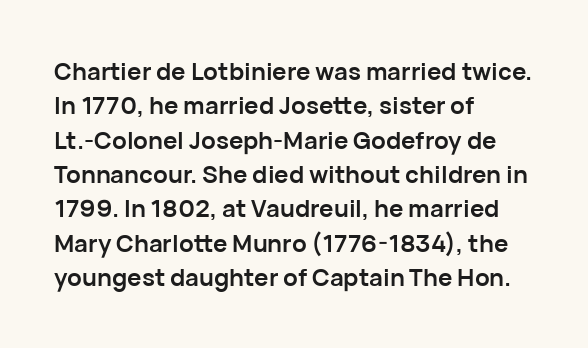
Q: Is the text bold? A: Yes.
Q: Is the text italic (slanted)? A: No, it is upright.
Q: Is the text underlined? A: No.
Q: How is the paragraph aligned? A: Left-aligned.
Q: Is the spacing between letters normal or unusually wide? A: Normal.
Q: Is the spacing between lines tight, normal or loose? A: Normal.
